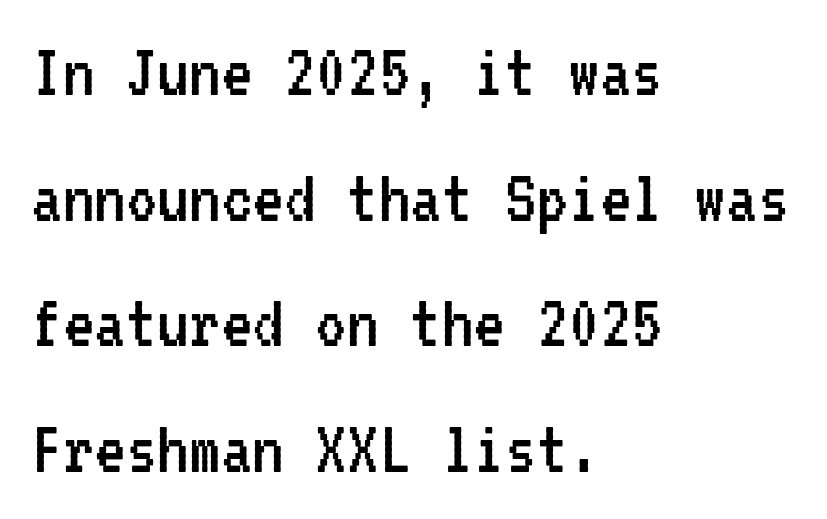
This sample keeps an unexceptional amount of space between lines. The face used here is monospaced, like something from a code editor. Check where the strokes stop: nothing finishes them off — pure sans. Compared with typical body copy, the letter spacing here is the same.
